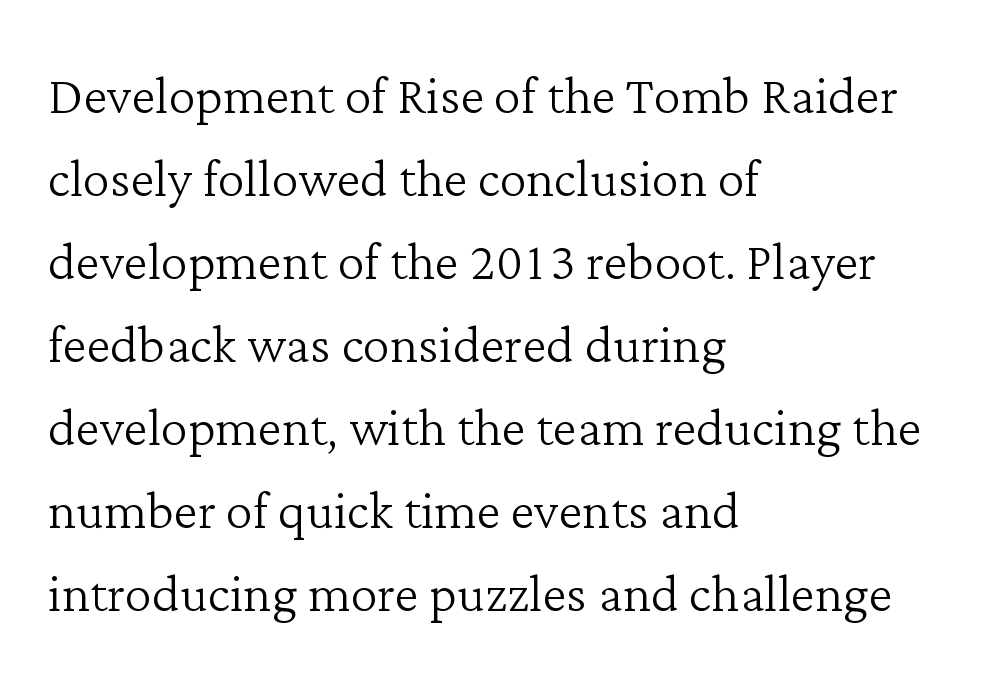
Q: Is the text bold? A: No.
Q: Is the text italic (slanted)? A: No, it is upright.
Q: Is the typeface a serif or a sans-serif typeface? A: Serif.
Q: Is the text underlined? A: No.
Q: How is the paragraph aligned? A: Left-aligned.
Q: Is the spacing between letters normal or unusually wide? A: Normal.
Q: Width (condensed, normal, or wide)? A: Normal.
Q: Stroke contrast? A: Low.
Q: x-height? A: Medium.
Q: Monospaced? A: No.
